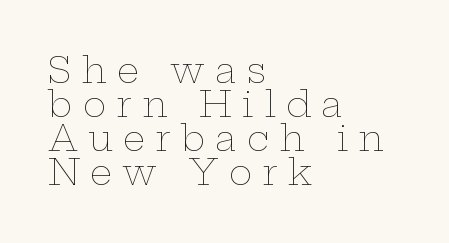
Line beginnings align vertically; line endings do not. Letter spacing: wide. Weight: in the light-to-regular range. Note the varied advance widths — an 'i' is clearly narrower than an 'm'. Only glyphs here, with clear space below each row. One glance says dense: line gaps are narrower than usual.
